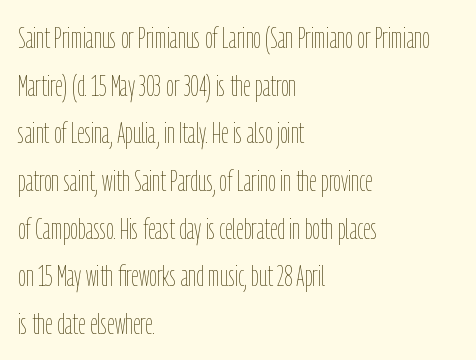
{"italic": "no", "bold": "no", "weight": "thin", "width": "condensed", "stroke_contrast": "low", "x_height": "medium", "monospaced": "no", "underline": "no", "align": "left", "line_spacing": "normal", "line_spacing_ratio": 1.59, "letter_spacing": "normal", "letter_spacing_em": 0.0, "glyph_px": 30}
